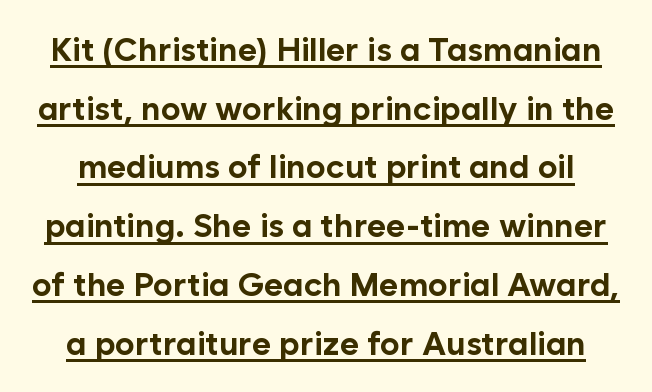
These lines were composed using upright roman letters. Set as a true bold cut, around the 700 mark. Check the space under the baseline: a stroke is drawn there. This sample has the flowing, uneven cadence of proportional lettering. Glyph-to-glyph distance matches everyday printed text. Letterform terminals end flat and unadorned throughout the passage.
